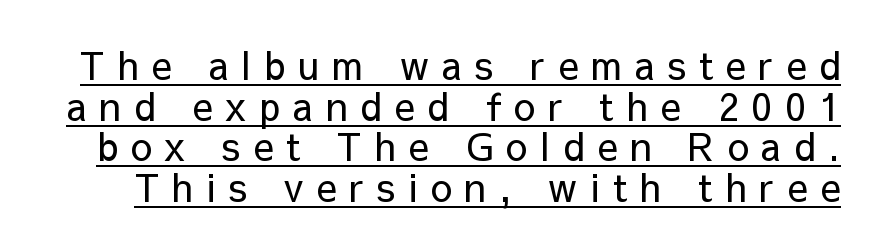
The image shows 38 px regular-weight sans-serif type, upright; set tight line spacing (1.07x), unusually wide letter spacing (+0.34 em), underlined; low stroke contrast and a medium x-height.
